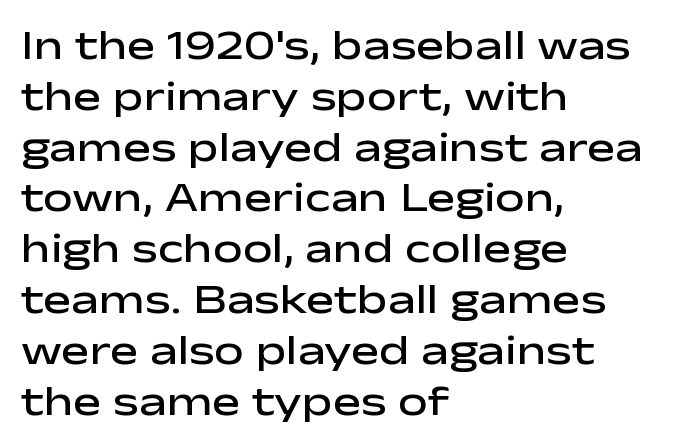
Q: Is the text bold? A: Semi-bold.
Q: Is the text italic (slanted)? A: No, it is upright.
Q: Is the typeface a serif or a sans-serif typeface? A: Sans-serif.
Q: Is the text underlined? A: No.
Q: How is the paragraph aligned? A: Left-aligned.
Q: Is the spacing between letters normal or unusually wide? A: Normal.
Q: Width (condensed, normal, or wide)? A: Wide.
Q: Stroke contrast? A: Low.
Q: x-height? A: Medium.
Q: Monospaced? A: No.
